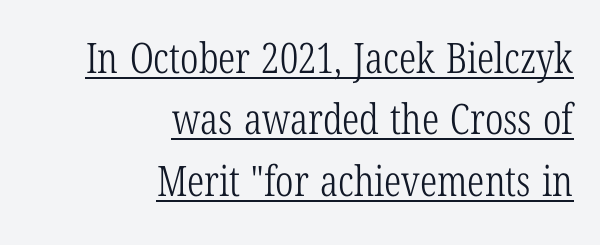
Q: Is the text bold? A: No.
Q: Is the text italic (slanted)? A: No, it is upright.
Q: Is the typeface a serif or a sans-serif typeface? A: Serif.
Q: Is the text underlined? A: Yes.
Q: How is the paragraph aligned? A: Right-aligned.
Q: Is the spacing between letters normal or unusually wide? A: Normal.
Q: Is the spacing between lines tight, normal or loose? A: Normal.
Q: Width (condensed, normal, or wide)? A: Condensed.
Q: Stroke contrast? A: Low.
Q: x-height? A: Medium.
Q: Monospaced? A: No.
